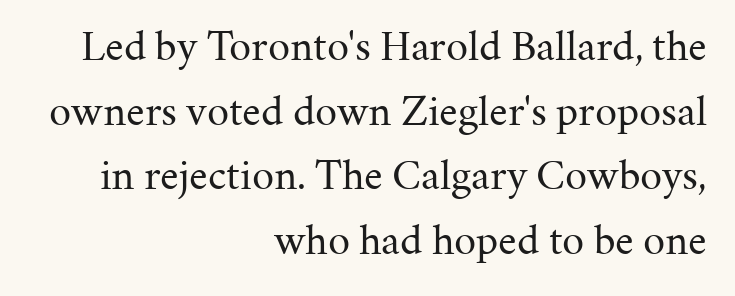
Each word holds together tightly as a unit, with standard inter-letter gaps. The gap between lines stays unmarked. The rendering uses natural spacing where letterforms have individual widths. In terms of letterform style, serifs are clearly present. Layout note: lines flush right.
